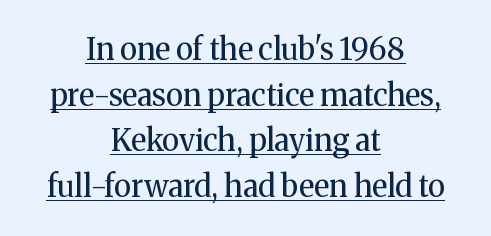
The passage is arranged like a title page — every line centered. Note the varied advance widths — an 'i' is clearly narrower than an 'm'. I'd call this a serif setting — the letters wear small feet. Posture: vertical. No letter is thick-stroked: the sample isn't bold. Spacing between characters is what you'd get straight out of the box.
